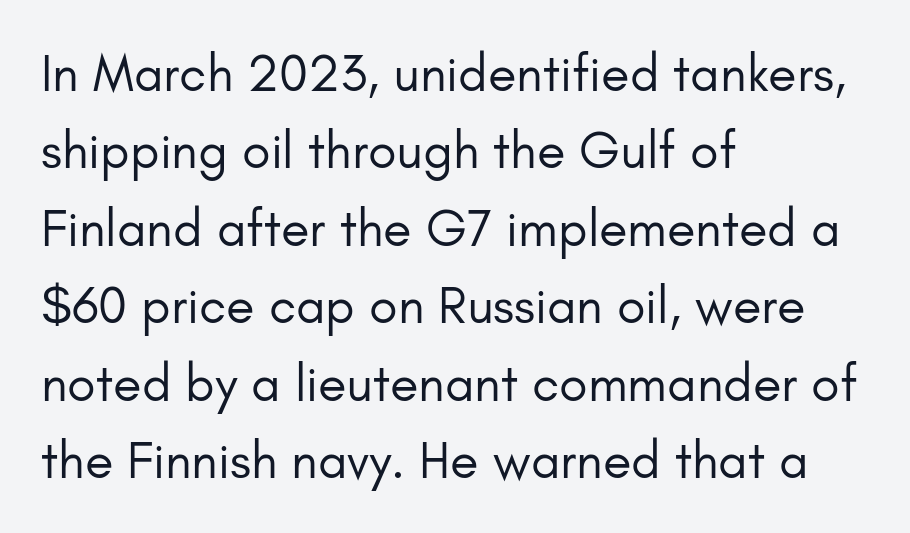
The lettering holds an erect, upright posture throughout. Letterform terminals end flat and unadorned throughout the passage. The line-height multiplier appears to be the usual default. Caption: multi-line text, flush left, ragged right.
